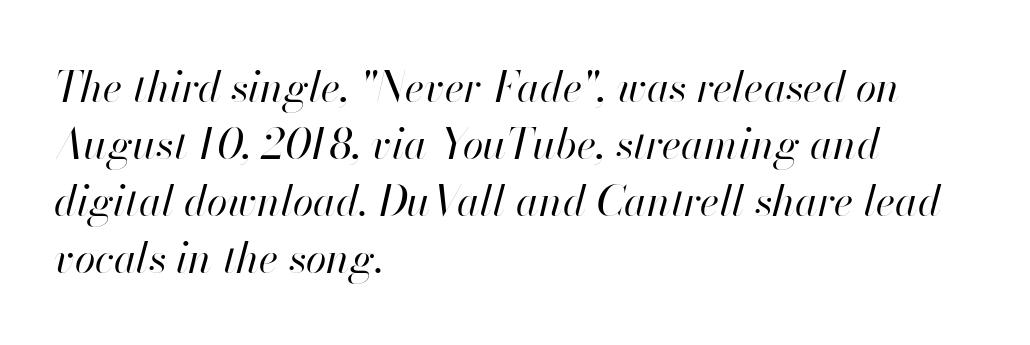
Q: Is the text bold? A: No.
Q: Is the text italic (slanted)? A: Yes, it leans right by about 13 degrees.
Q: Is the text underlined? A: No.
Q: How is the paragraph aligned? A: Left-aligned.
Q: Is the spacing between letters normal or unusually wide? A: Normal.
Q: Is the spacing between lines tight, normal or loose? A: Normal.
Q: Width (condensed, normal, or wide)? A: Normal.
Q: Stroke contrast? A: High.
Q: x-height? A: Small.
Q: Monospaced? A: No.
